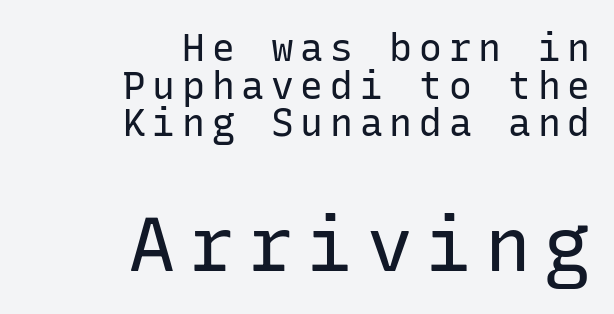
The image shows 76 px regular-weight sans-serif type, upright, monospaced; set right-aligned, tight line spacing (0.99x), not underlined; the second (bottom) block is 2.0x larger; low stroke contrast and a medium x-height.
